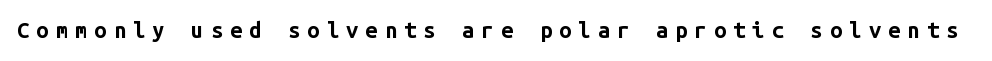
This sample uses an upright cut, with every glyph sitting square on the baseline. In terms of letterspacing, this is a distinctly airy, spread setting. The glyphs are unaccompanied by any horizontal stroke below them. A dark, heavy texture on the line: the type is bold.
